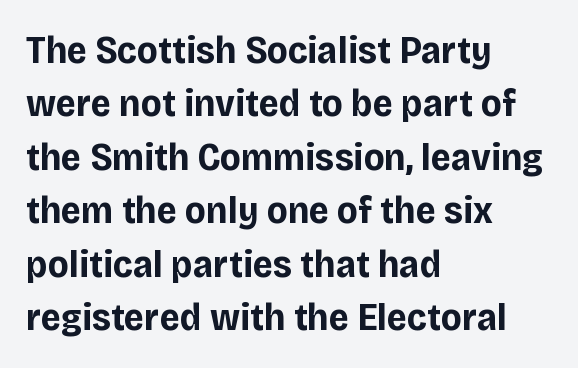
{"serif": "no", "italic": "no", "bold": "yes", "weight": "bold", "width": "normal", "stroke_contrast": "low", "x_height": "large", "monospaced": "no", "underline": "no", "align": "left", "line_spacing": "normal", "line_spacing_ratio": 1.37, "letter_spacing": "normal", "letter_spacing_em": 0.0, "glyph_px": 39}
